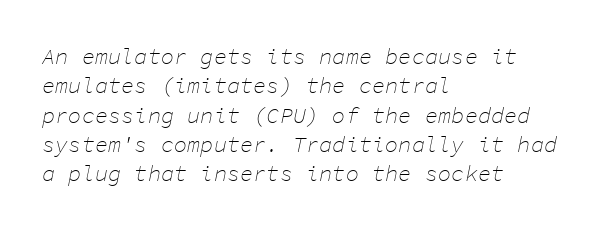
Q: Is the text bold? A: No.
Q: Is the text italic (slanted)? A: Yes, it leans right by about 11 degrees.
Q: Is the text underlined? A: No.
Q: How is the paragraph aligned? A: Left-aligned.
Q: Is the spacing between letters normal or unusually wide? A: Normal.
Q: Is the spacing between lines tight, normal or loose? A: Normal.
